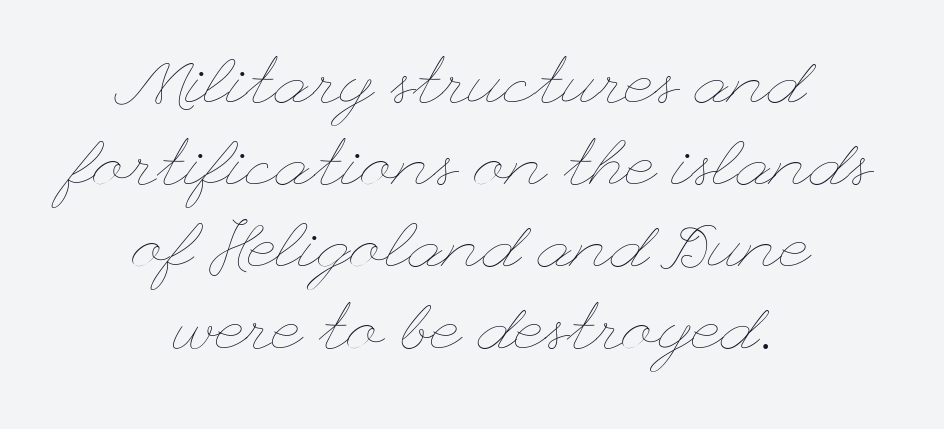
{"bold": "no", "weight": "thin", "width": "wide", "stroke_contrast": "low", "x_height": "small", "underline": "no", "align": "center", "line_spacing": "normal", "line_spacing_ratio": 1.26, "letter_spacing": "normal", "letter_spacing_em": 0.0, "glyph_px": 65}
